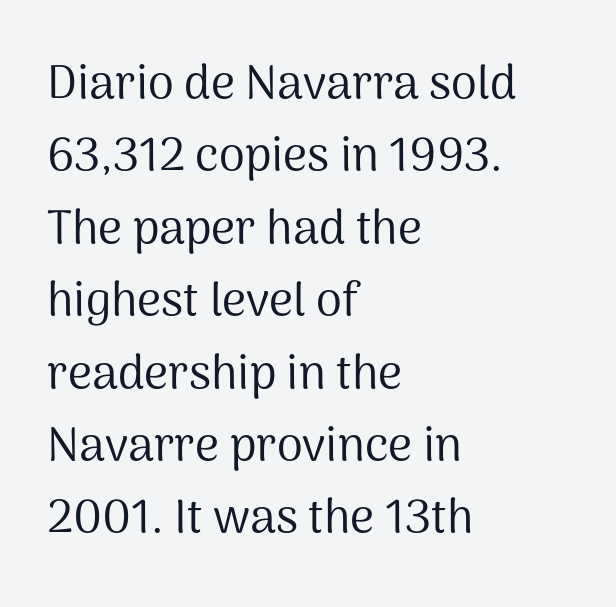
{"serif": "no", "italic": "no", "bold": "no", "weight": "regular", "width": "normal", "stroke_contrast": "medium", "x_height": "medium", "monospaced": "no", "underline": "no", "align": "left", "line_spacing": "normal", "line_spacing_ratio": 1.54, "letter_spacing": "normal", "letter_spacing_em": 0.0, "glyph_px": 47}
